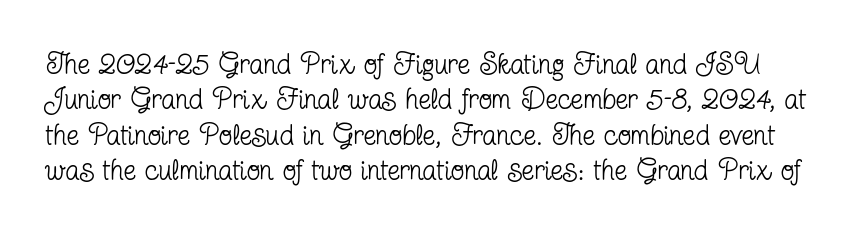
Rows of type keep a routine distance in the vertical direction. Default kerning and tracking; the words read as compact shapes. Each letter keeps its own natural width here, so spacing adapts to shape. These lines were composed using upright roman letters. Are there feet on the stems? There are — it's a serif. No letter is thick-stroked: the sample isn't bold.
